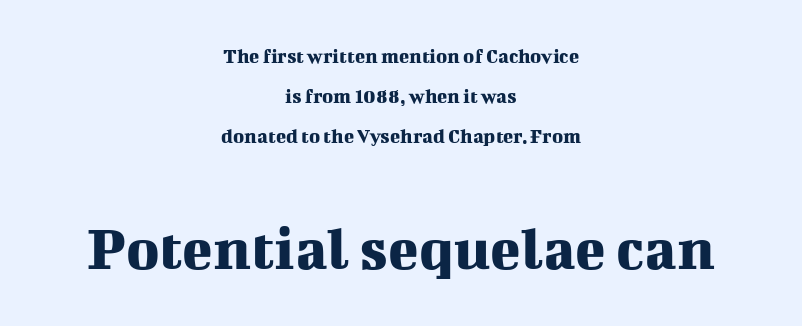
A typesetter would mark this as roman, not italic. Leading is clearly above the norm, producing a sparse column. Standard letterfit; no display-style spreading of the glyphs. Visually the block forms a symmetrical silhouette, jagged on both flanks. Each row of text sits above clean, open space. This layout puts the modest block above and the oversized block below.
